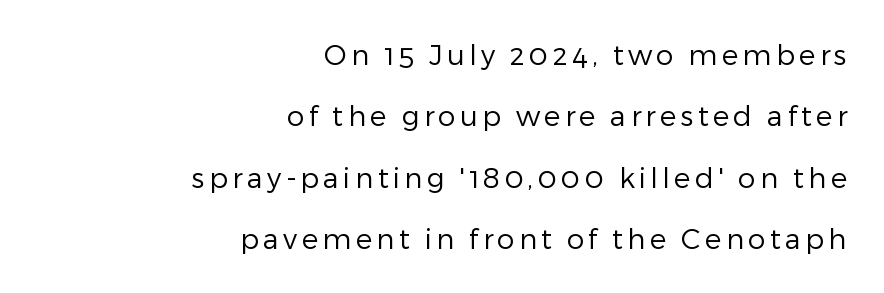
Q: Is the text bold? A: No.
Q: Is the text italic (slanted)? A: No, it is upright.
Q: Is the typeface a serif or a sans-serif typeface? A: Sans-serif.
Q: Is the text underlined? A: No.
Q: How is the paragraph aligned? A: Right-aligned.
Q: Is the spacing between lines tight, normal or loose? A: Loose.
Q: Width (condensed, normal, or wide)? A: Normal.
Q: Stroke contrast? A: Low.
Q: x-height? A: Medium.
Q: Monospaced? A: No.
